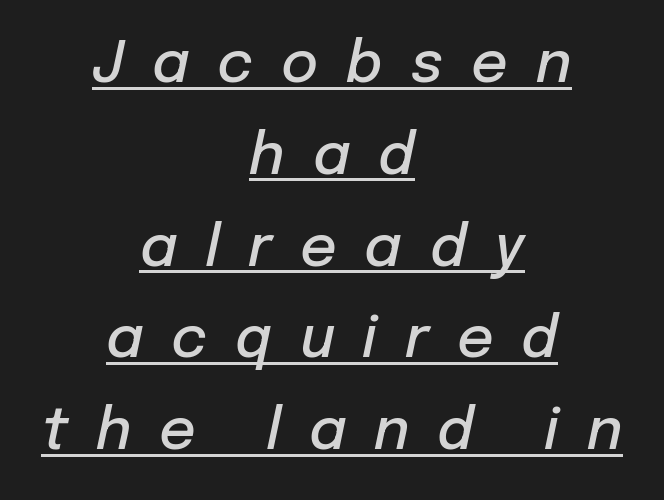
The image shows 57 px semibold type, italic (leaning right); set centered, normal line spacing (1.61x), unusually wide letter spacing (+0.49 em), underlined; low stroke contrast and a medium x-height.
